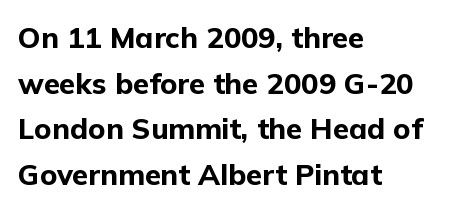
{"serif": "no", "italic": "no", "bold": "yes", "weight": "bold", "width": "normal", "stroke_contrast": "low", "x_height": "medium", "monospaced": "no", "underline": "no", "align": "left", "line_spacing": "normal", "line_spacing_ratio": 1.57, "letter_spacing": "normal", "letter_spacing_em": 0.0, "glyph_px": 29}
